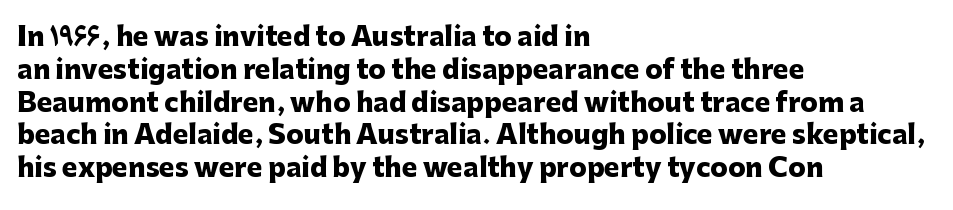
Reading down the column, the eye jumps a familiar distance to each next line. The passage shown is not underscored anywhere. Its strokes are broad and dark, the hallmark of bold type. Quick note: not italic, upright. Observe the ordinary spacing: letters are neighbours, not strangers. Line beginnings align vertically; line endings do not.
